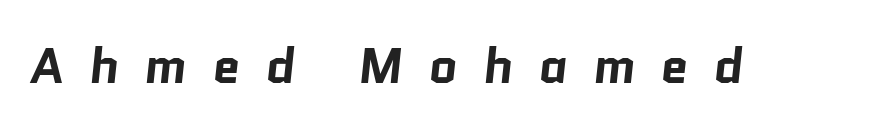
Q: Is the text bold? A: Yes.
Q: Is the typeface a serif or a sans-serif typeface? A: Sans-serif.
Q: Is the text underlined? A: No.
Q: Is the spacing between letters normal or unusually wide? A: Unusually wide.
Q: Width (condensed, normal, or wide)? A: Normal.
Q: Stroke contrast? A: Low.
Q: x-height? A: Medium.
Q: Monospaced? A: No.
